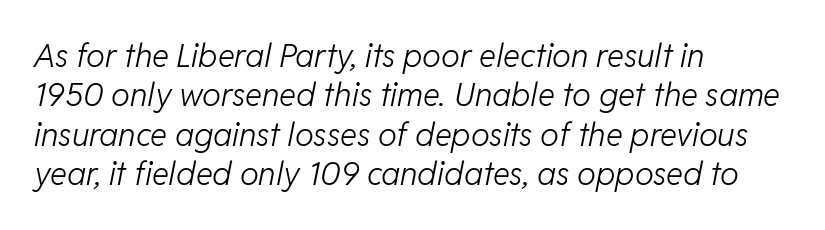
The image shows 32 px light type, italic (leaning right); set left-aligned, line spacing 1.23x, normal letter spacing, not underlined; low stroke contrast and a medium x-height.
